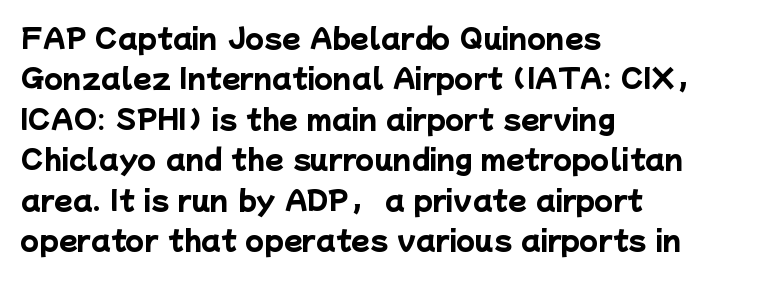
{"bold": "yes", "underline": "no", "align": "left", "line_spacing": "normal", "line_spacing_ratio": 1.5, "letter_spacing": "normal", "letter_spacing_em": 0.0, "glyph_px": 27}
